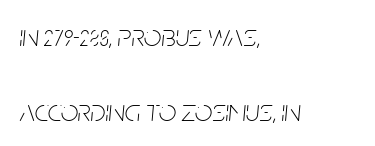
The image shows 31 px thin, condensed type, italic (leaning right); set left-aligned, loose line spacing (2.43x), normal letter spacing, not underlined; low stroke contrast and a large x-height.
